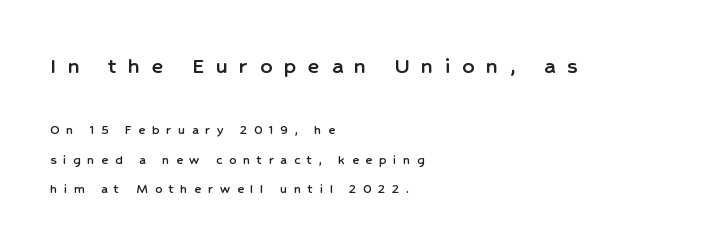
{"italic": "no", "underline": "no", "align": "left", "line_spacing": "loose", "line_spacing_ratio": 2.14, "letter_spacing": "wide", "letter_spacing_em": 0.49, "larger_block": "first", "size_ratio": 1.71, "glyph_px": 24}
